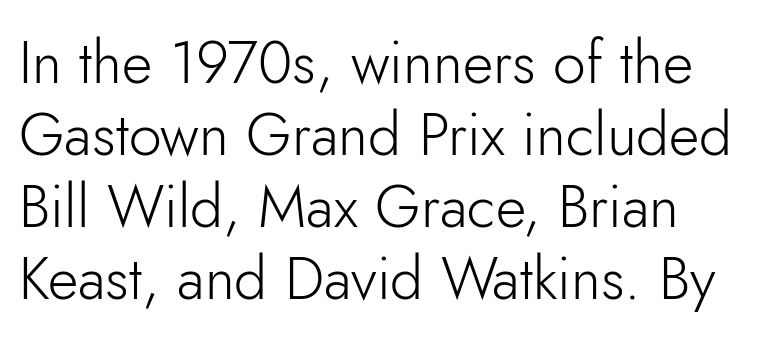
{"serif": "no", "italic": "no", "bold": "no", "weight": "light", "width": "normal", "stroke_contrast": "low", "x_height": "small", "monospaced": "no", "underline": "no", "align": "left", "line_spacing_ratio": 1.22, "letter_spacing": "normal", "letter_spacing_em": 0.0, "glyph_px": 59}
